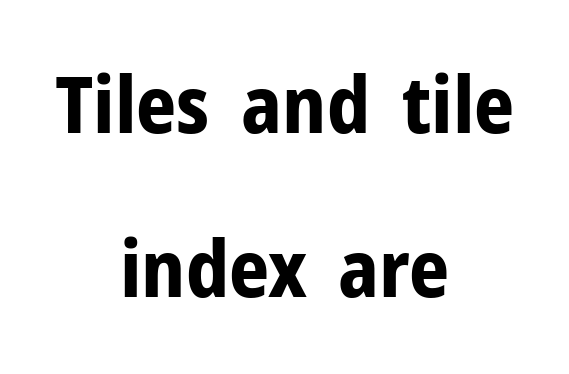
Q: Is the text bold? A: Yes.
Q: Is the text italic (slanted)? A: No, it is upright.
Q: Is the typeface a serif or a sans-serif typeface? A: Sans-serif.
Q: Is the text underlined? A: No.
Q: How is the paragraph aligned? A: Centered.
Q: Is the spacing between letters normal or unusually wide? A: Normal.
Q: Is the spacing between lines tight, normal or loose? A: Loose.
Q: Width (condensed, normal, or wide)? A: Normal.
Q: Stroke contrast? A: Low.
Q: x-height? A: Medium.
Q: Monospaced? A: No.
